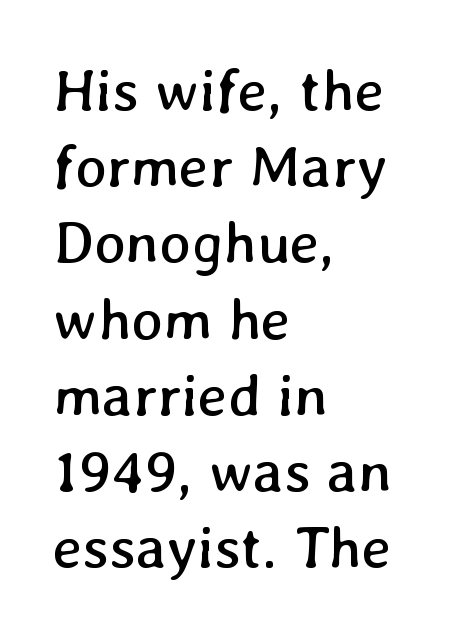
The image shows 60 px regular-weight type; set left-aligned, normal line spacing (1.27x), normal letter spacing, not underlined; low stroke contrast and a medium x-height.
